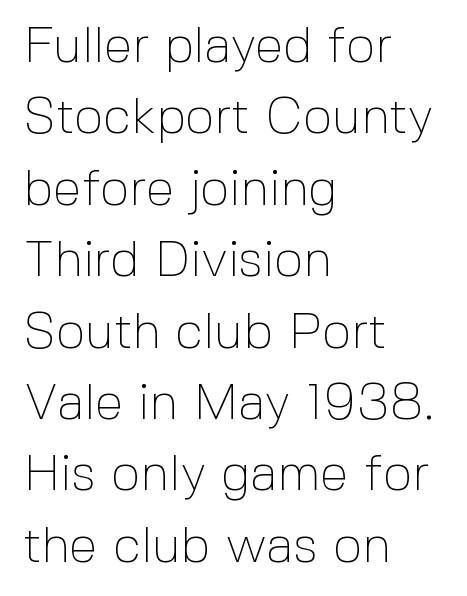
The image shows 51 px thin sans-serif type, upright; set left-aligned, normal line spacing (1.4x), normal letter spacing, not underlined; a medium x-height.
